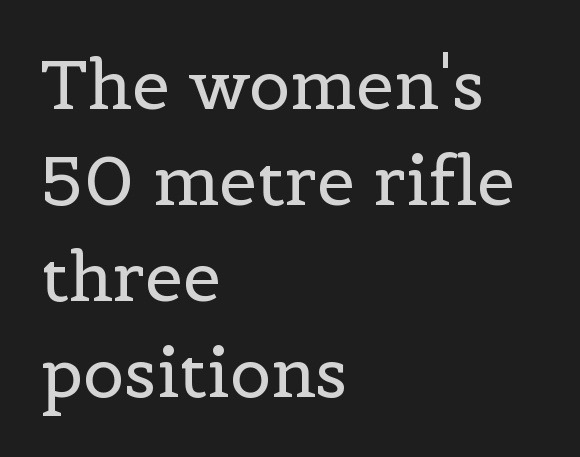
Q: Is the text bold? A: No.
Q: Is the text italic (slanted)? A: No, it is upright.
Q: Is the typeface a serif or a sans-serif typeface? A: Serif.
Q: Is the text underlined? A: No.
Q: How is the paragraph aligned? A: Left-aligned.
Q: Is the spacing between letters normal or unusually wide? A: Normal.
Q: Is the spacing between lines tight, normal or loose? A: Normal.
Q: Width (condensed, normal, or wide)? A: Normal.
Q: x-height? A: Medium.
Q: Monospaced? A: No.
